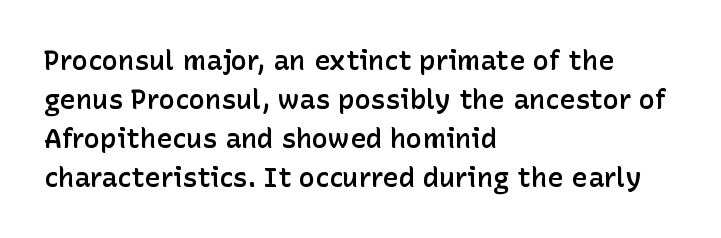
The image shows 27 px text type, upright; set left-aligned, normal line spacing (1.44x), normal letter spacing, not underlined.
